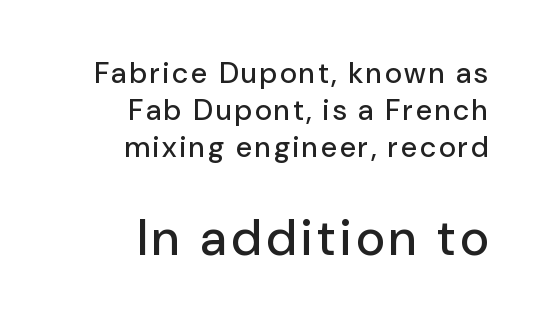
The image shows 50 px sans-serif type, upright; set right-aligned, normal line spacing (1.28x), not underlined; the second (bottom) block is 1.72x larger; low stroke contrast and a medium x-height.
